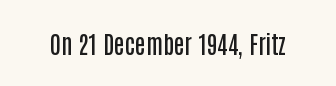
Quick note: underline off. Rendered with straight, roman letterforms. Each word holds together tightly as a unit, with standard inter-letter gaps. Slightly chunky letters — semibold, I'd say, not full bold.
